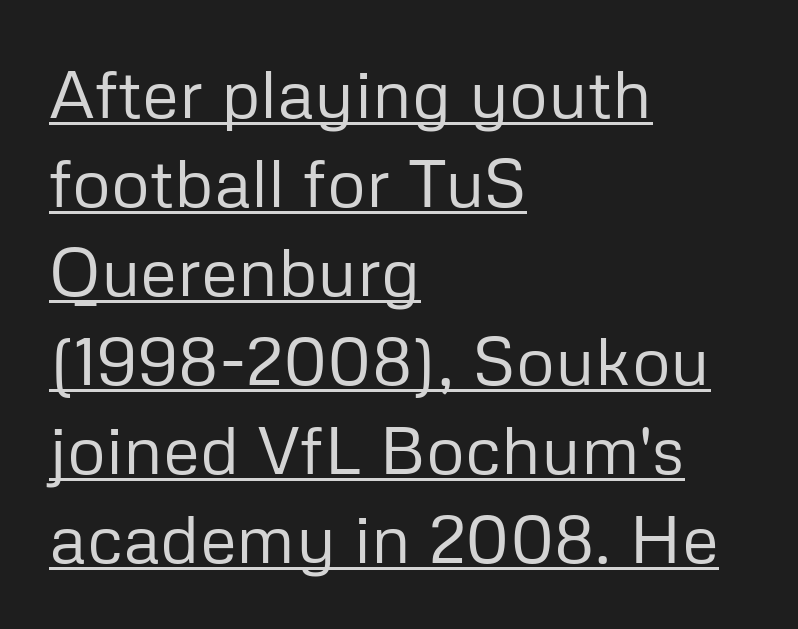
Q: Is the text bold? A: No.
Q: Is the text italic (slanted)? A: No, it is upright.
Q: Is the typeface a serif or a sans-serif typeface? A: Sans-serif.
Q: Is the text underlined? A: Yes.
Q: How is the paragraph aligned? A: Left-aligned.
Q: Is the spacing between letters normal or unusually wide? A: Normal.
Q: Is the spacing between lines tight, normal or loose? A: Normal.
Q: Width (condensed, normal, or wide)? A: Normal.
Q: Stroke contrast? A: Low.
Q: x-height? A: Medium.
Q: Monospaced? A: No.
